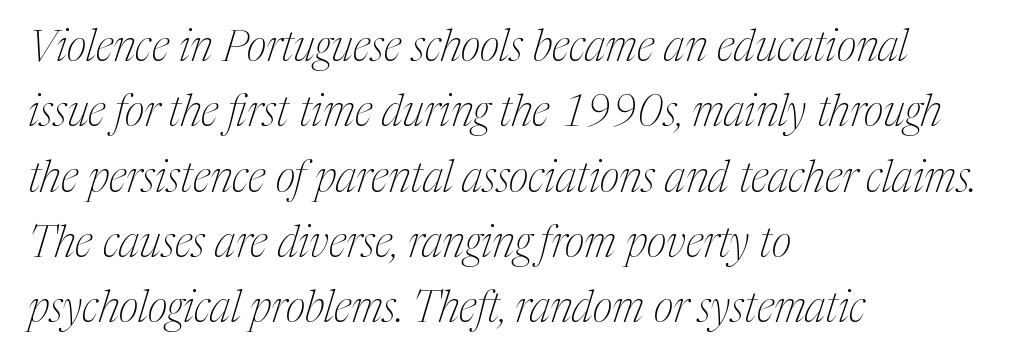
{"serif": "yes", "italic": "yes", "lean": "right", "slant_degrees": 17, "bold": "no", "weight": "thin", "width": "condensed", "stroke_contrast": "medium", "x_height": "medium", "monospaced": "no", "underline": "no", "align": "left", "line_spacing": "normal", "line_spacing_ratio": 1.52, "letter_spacing": "normal", "letter_spacing_em": 0.0, "glyph_px": 43}
